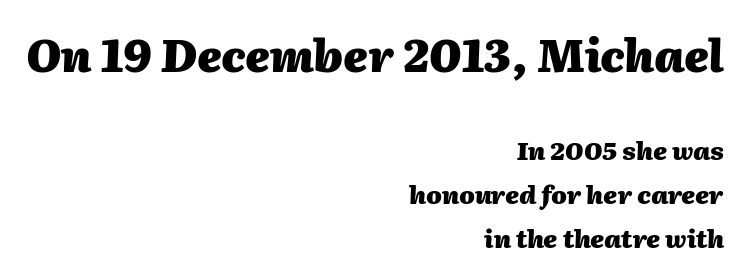
The image shows 44 px heavy type, italic (leaning right); set right-aligned, line spacing 1.75x, normal letter spacing, not underlined; the first (top) block is 1.76x larger; medium stroke contrast and a medium x-height.
